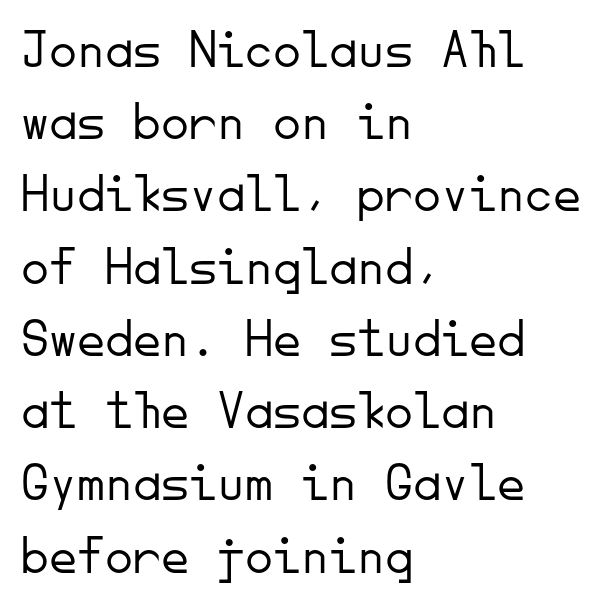
{"serif": "no", "italic": "no", "bold": "no", "weight": "light", "width": "normal", "stroke_contrast": "low", "x_height": "small", "monospaced": "yes", "underline": "no", "align": "left", "line_spacing": "normal", "line_spacing_ratio": 1.29, "letter_spacing": "normal", "letter_spacing_em": 0.0, "glyph_px": 56}
